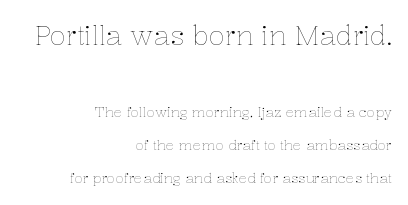
Q: Is the text bold? A: No.
Q: Is the text italic (slanted)? A: No, it is upright.
Q: Is the text underlined? A: No.
Q: How is the paragraph aligned? A: Right-aligned.
Q: Is the spacing between letters normal or unusually wide? A: Normal.
Q: Is the spacing between lines tight, normal or loose? A: Loose.
Q: Which block of text is set in a larger size, the first (top) or the second (bottom)? A: The first (top) one.
